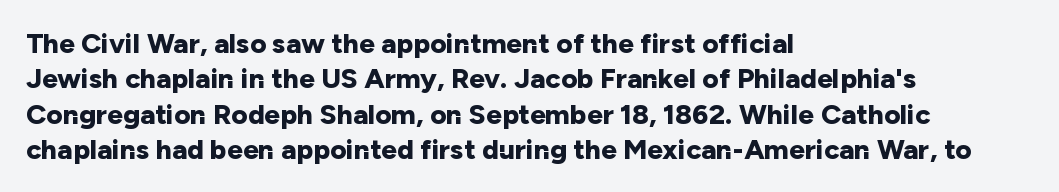
The image shows 28 px bold sans-serif type, upright; set left-aligned, normal line spacing (1.26x), normal letter spacing, not underlined; low stroke contrast and a medium x-height.
